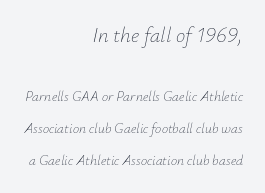
A flush-right, rag-left setting is used for this passage. A typesetter would mark this as italic. Honestly, the letter spacing is just normal — you wouldn't notice it. Size hierarchy here favors the leading block over the trailing one.
